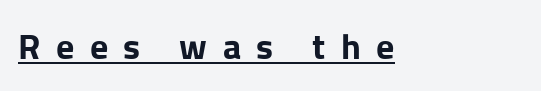
{"serif": "no", "italic": "no", "bold": "yes", "weight": "bold", "width": "normal", "stroke_contrast": "low", "x_height": "medium", "monospaced": "no", "underline": "yes", "align": "left", "letter_spacing": "wide", "letter_spacing_em": 0.43, "glyph_px": 36}
